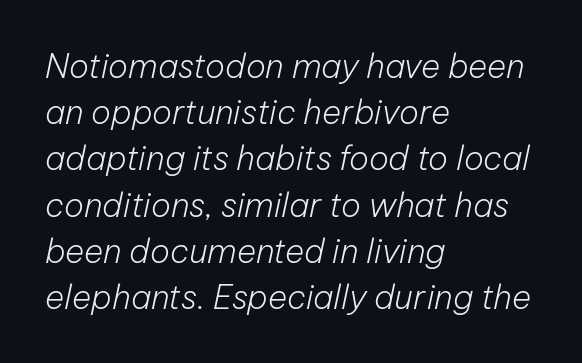
Q: Is the text bold? A: No.
Q: Is the text italic (slanted)? A: Yes, it leans right by about 12 degrees.
Q: Is the text underlined? A: No.
Q: How is the paragraph aligned? A: Left-aligned.
Q: Is the spacing between letters normal or unusually wide? A: Normal.
Q: Is the spacing between lines tight, normal or loose? A: Normal.
Q: Width (condensed, normal, or wide)? A: Normal.
Q: Stroke contrast? A: Low.
Q: x-height? A: Medium.
Q: Monospaced? A: No.
